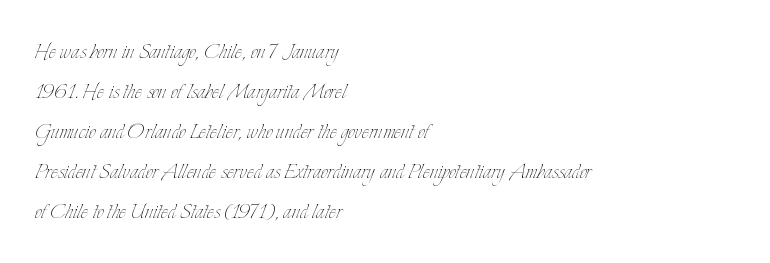
Q: Is the text bold? A: No.
Q: Is the text italic (slanted)? A: Yes.
Q: Is the text underlined? A: No.
Q: How is the paragraph aligned? A: Left-aligned.
Q: Is the spacing between letters normal or unusually wide? A: Normal.
Q: Is the spacing between lines tight, normal or loose? A: Normal.
